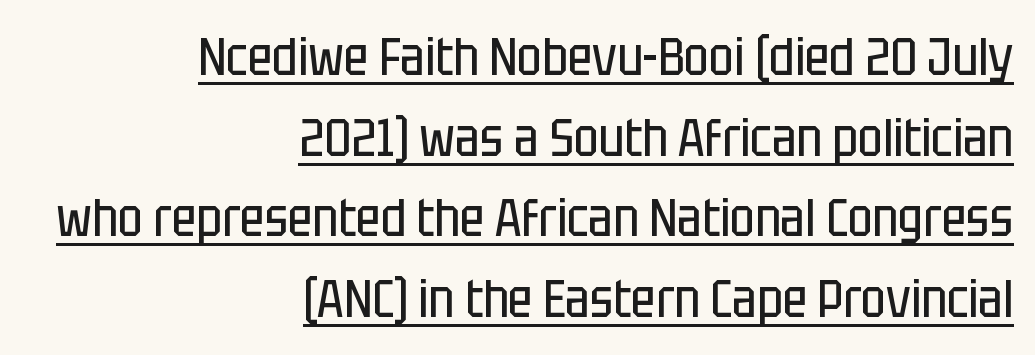
{"serif": "no", "italic": "no", "bold": "no", "weight": "regular", "width": "condensed", "stroke_contrast": "low", "x_height": "large", "monospaced": "no", "underline": "yes", "align": "right", "line_spacing": "normal", "line_spacing_ratio": 1.52, "letter_spacing": "normal", "letter_spacing_em": 0.0, "glyph_px": 53}
